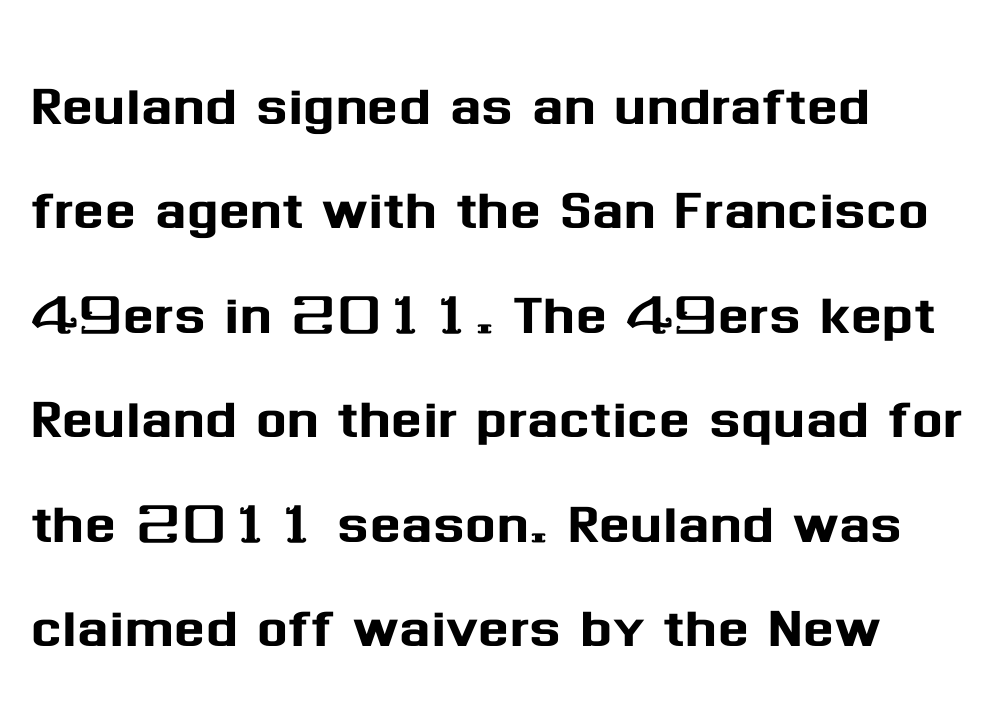
The image shows 73 px sans-serif type, upright; set left-aligned, normal line spacing (1.43x), normal letter spacing, not underlined; medium stroke contrast and a medium x-height.
